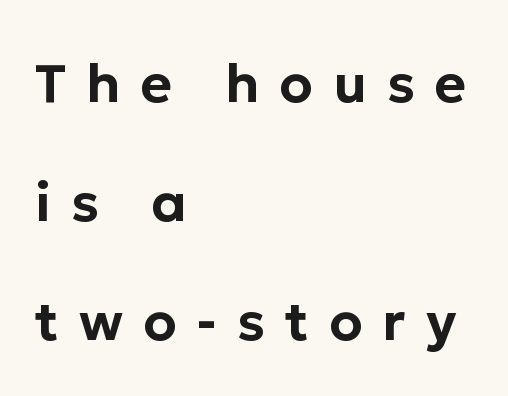
{"serif": "no", "italic": "no", "width": "normal", "stroke_contrast": "low", "x_height": "medium", "monospaced": "no", "underline": "no", "align": "left", "line_spacing": "loose", "line_spacing_ratio": 2.2, "letter_spacing": "wide", "letter_spacing_em": 0.37, "glyph_px": 54}
